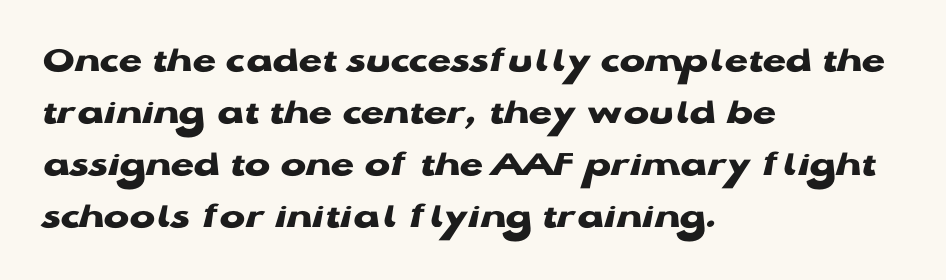
Q: Is the text bold? A: Yes.
Q: Is the text italic (slanted)? A: No, it is upright.
Q: Is the typeface a serif or a sans-serif typeface? A: Sans-serif.
Q: Is the text underlined? A: No.
Q: How is the paragraph aligned? A: Left-aligned.
Q: Is the spacing between letters normal or unusually wide? A: Normal.
Q: Is the spacing between lines tight, normal or loose? A: Normal.
Q: Width (condensed, normal, or wide)? A: Wide.
Q: Stroke contrast? A: Low.
Q: x-height? A: Medium.
Q: Monospaced? A: No.
